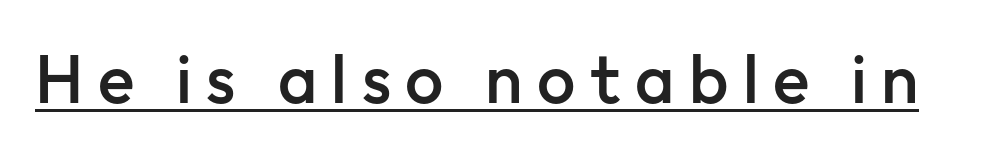
{"serif": "no", "italic": "no", "bold": "semi", "weight": "semibold", "width": "normal", "stroke_contrast": "low", "x_height": "medium", "monospaced": "no", "underline": "yes", "letter_spacing": "wide", "letter_spacing_em": 0.21, "glyph_px": 68}
